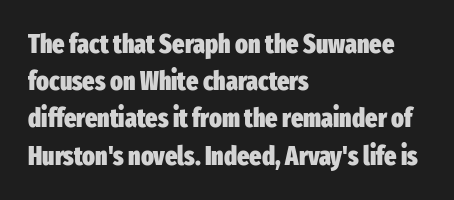
Q: Is the text bold? A: Yes.
Q: Is the text italic (slanted)? A: No, it is upright.
Q: Is the text underlined? A: No.
Q: How is the paragraph aligned? A: Left-aligned.
Q: Is the spacing between letters normal or unusually wide? A: Normal.
Q: Is the spacing between lines tight, normal or loose? A: Normal.
